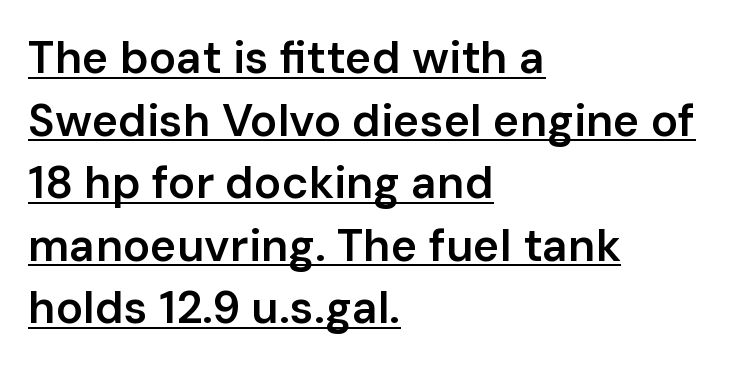
The image shows 45 px semibold sans-serif type, upright; set left-aligned, normal line spacing (1.39x), normal letter spacing, underlined; low stroke contrast and a medium x-height.
